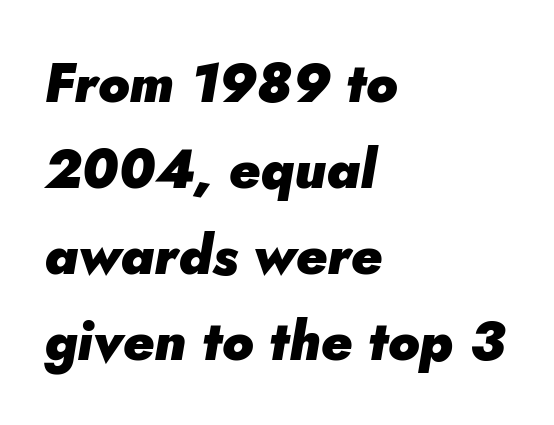
The image shows 54 px heavy type, italic (leaning right); set left-aligned, normal line spacing (1.59x), normal letter spacing, not underlined; low stroke contrast and a small x-height.
